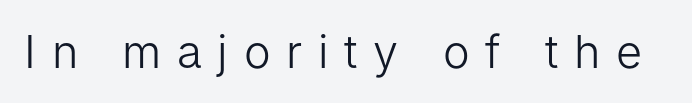
The image shows 45 px light sans-serif type, upright; set unusually wide letter spacing (+0.35 em), not underlined; low stroke contrast and a medium x-height.
